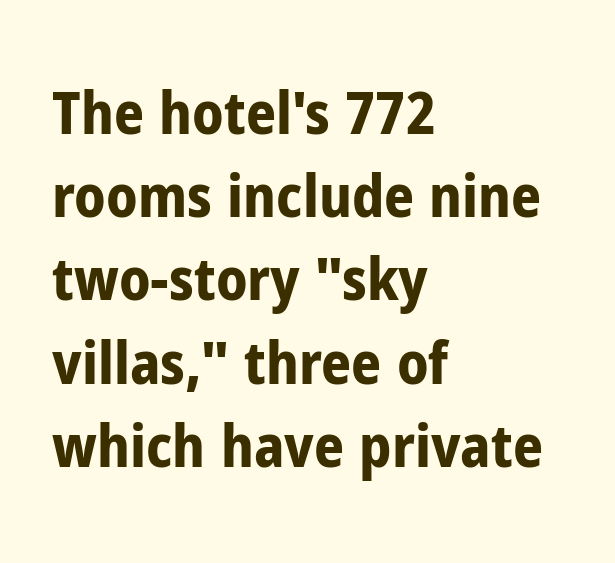
{"serif": "no", "italic": "no", "bold": "yes", "weight": "bold", "width": "condensed", "stroke_contrast": "low", "x_height": "medium", "monospaced": "no", "underline": "no", "align": "left", "line_spacing": "normal", "line_spacing_ratio": 1.41, "letter_spacing": "normal", "letter_spacing_em": 0.0, "glyph_px": 59}
